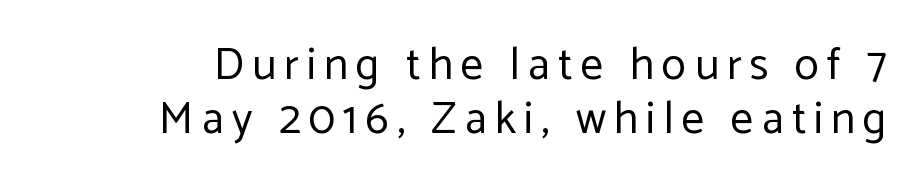
The image shows 45 px regular-weight sans-serif type, upright; set right-aligned, line spacing 1.2x, not underlined; low stroke contrast and a medium x-height.
